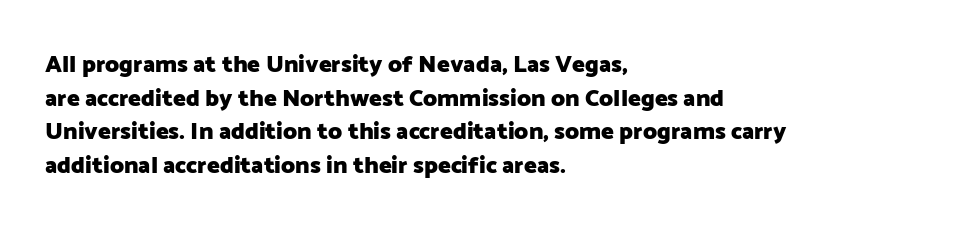
The image shows 24 px bold type, upright; set left-aligned, normal line spacing (1.4x), normal letter spacing, not underlined.
